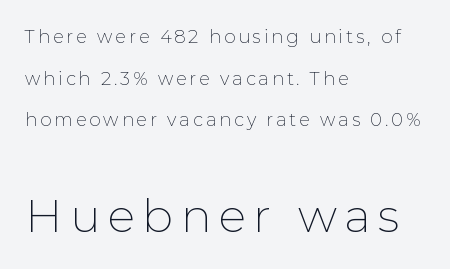
Q: Is the text bold? A: No.
Q: Is the text italic (slanted)? A: No, it is upright.
Q: Is the typeface a serif or a sans-serif typeface? A: Sans-serif.
Q: Is the text underlined? A: No.
Q: How is the paragraph aligned? A: Left-aligned.
Q: Is the spacing between lines tight, normal or loose? A: Loose.
Q: Which block of text is set in a larger size, the first (top) or the second (bottom)? A: The second (bottom) one.
Q: Width (condensed, normal, or wide)? A: Normal.
Q: Stroke contrast? A: Low.
Q: x-height? A: Medium.
Q: Monospaced? A: No.
